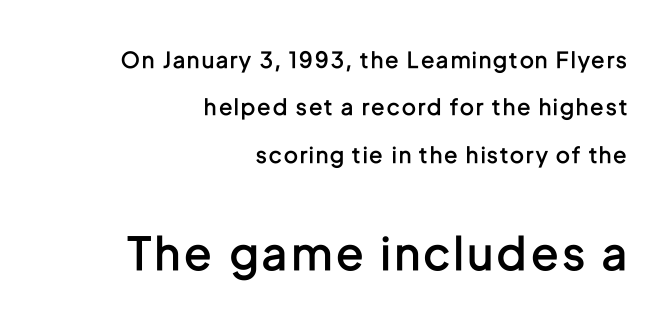
The image shows 45 px semibold, condensed sans-serif type, upright; set right-aligned, loose line spacing (2.15x), not underlined; the second (bottom) block is 2.05x larger; low stroke contrast and a medium x-height.
